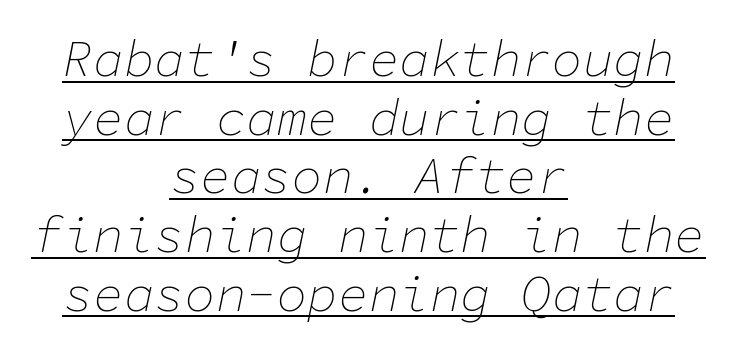
{"italic": "yes", "lean": "right", "slant_degrees": 11, "bold": "no", "weight": "thin", "width": "normal", "stroke_contrast": "low", "x_height": "medium", "monospaced": "yes", "underline": "yes", "align": "center", "line_spacing": "tight", "line_spacing_ratio": 1.15, "letter_spacing": "normal", "letter_spacing_em": 0.0, "glyph_px": 51}
